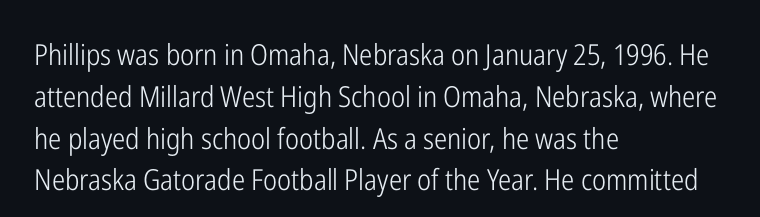
Q: Is the text bold? A: No.
Q: Is the text italic (slanted)? A: No, it is upright.
Q: Is the typeface a serif or a sans-serif typeface? A: Sans-serif.
Q: Is the text underlined? A: No.
Q: How is the paragraph aligned? A: Left-aligned.
Q: Is the spacing between letters normal or unusually wide? A: Normal.
Q: Is the spacing between lines tight, normal or loose? A: Normal.
Q: Width (condensed, normal, or wide)? A: Condensed.
Q: Stroke contrast? A: Low.
Q: x-height? A: Medium.
Q: Monospaced? A: No.
